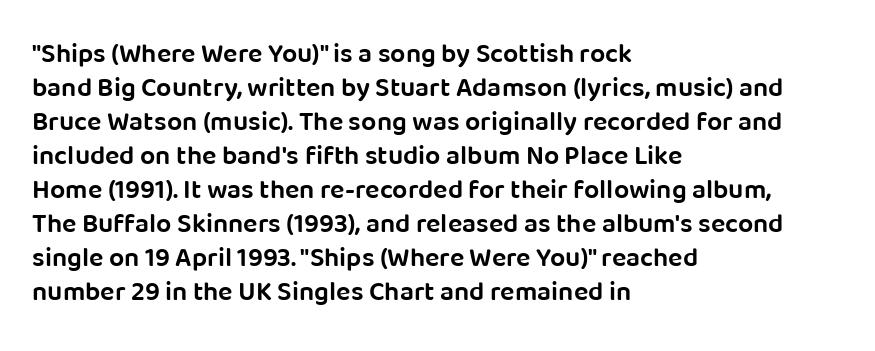
The image shows 27 px text type, upright; set left-aligned, normal line spacing (1.26x), normal letter spacing, not underlined.
